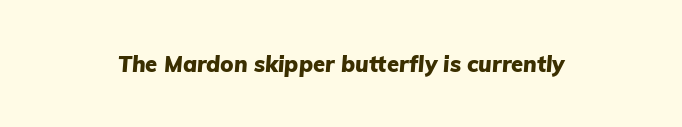
Q: Is the text bold? A: Yes.
Q: Is the text italic (slanted)? A: Yes, it leans right by about 5 degrees.
Q: Is the text underlined? A: No.
Q: Is the spacing between letters normal or unusually wide? A: Normal.
